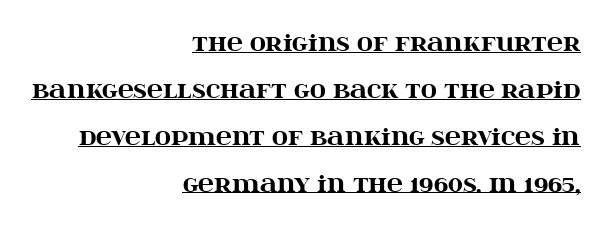
The image shows 22 px bold type, upright; set right-aligned, loose line spacing (2.13x), normal letter spacing, underlined.
